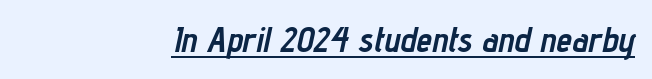
{"italic": "yes", "lean": "right", "slant_degrees": 12, "bold": "yes", "weight": "semibold", "width": "condensed", "stroke_contrast": "low", "x_height": "medium", "monospaced": "no", "underline": "yes", "letter_spacing": "normal", "letter_spacing_em": 0.0, "glyph_px": 35}
